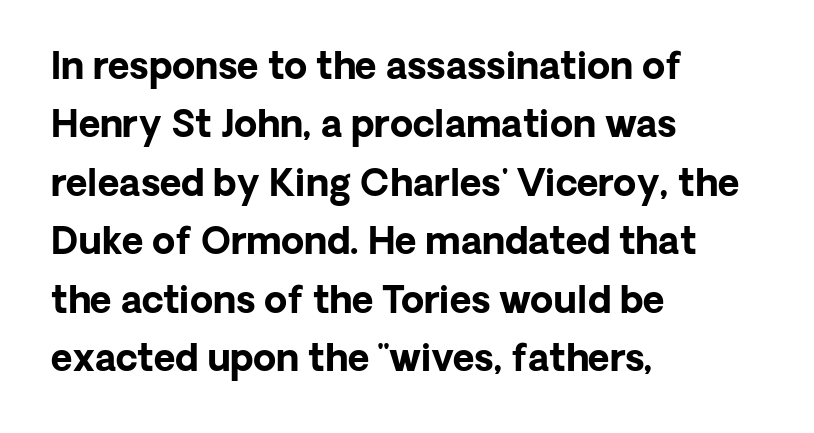
The image shows 37 px bold sans-serif type, upright; set left-aligned, normal line spacing (1.58x), normal letter spacing, not underlined; low stroke contrast and a medium x-height.
